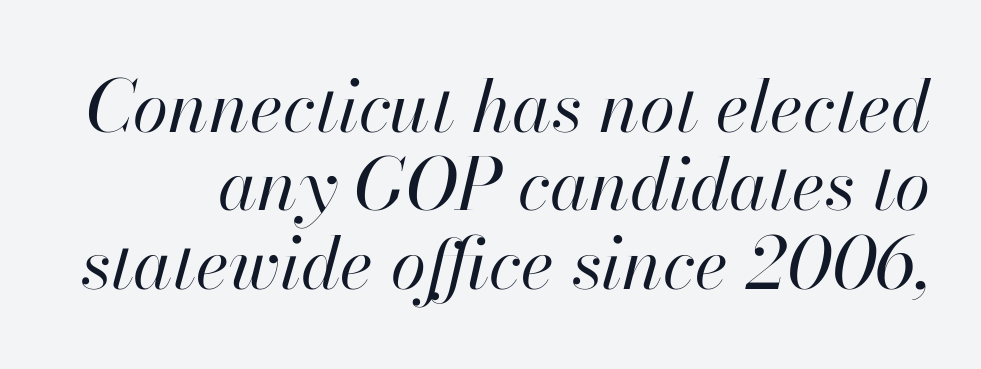
{"italic": "yes", "lean": "right", "slant_degrees": 13, "bold": "no", "weight": "regular", "width": "normal", "stroke_contrast": "high", "x_height": "small", "monospaced": "no", "underline": "no", "line_spacing": "tight", "line_spacing_ratio": 1.09, "letter_spacing": "normal", "letter_spacing_em": 0.0, "glyph_px": 72}
